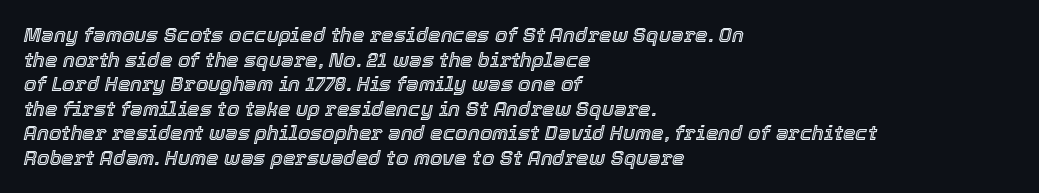
Q: Is the text italic (slanted)? A: Yes, it leans right by about 12 degrees.
Q: Is the text underlined? A: No.
Q: How is the paragraph aligned? A: Left-aligned.
Q: Is the spacing between letters normal or unusually wide? A: Normal.
